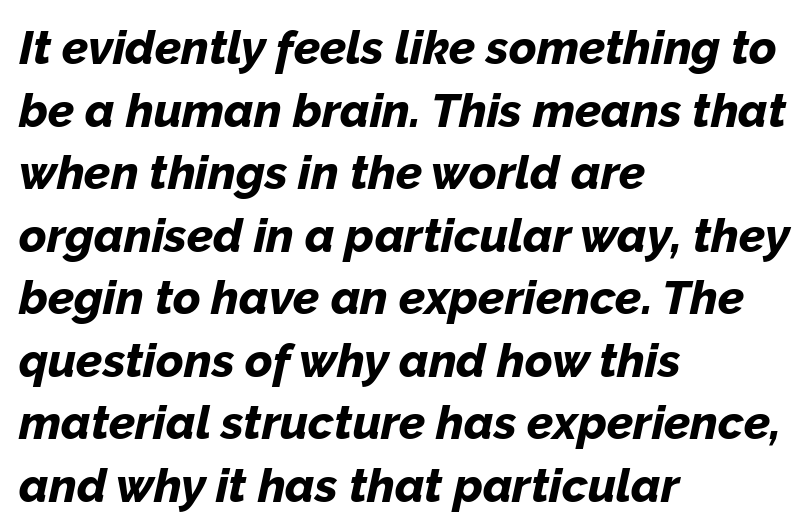
In terms of weight, the rendering is a true, heavy bold. Is there much room between lines? A standard amount, neither cramped nor airy. Compared with a centered layout, this one pins lines to the left instead. Do the characters align in a grid? No, the font is proportional. There's an unmistakable incline to the writing here.
